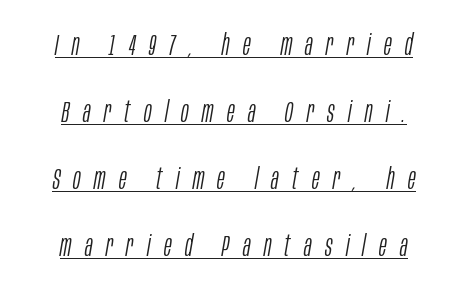
The image shows 29 px light, condensed type, italic (leaning right); set loose line spacing (2.31x), unusually wide letter spacing (+0.46 em), underlined; low stroke contrast and a large x-height.
